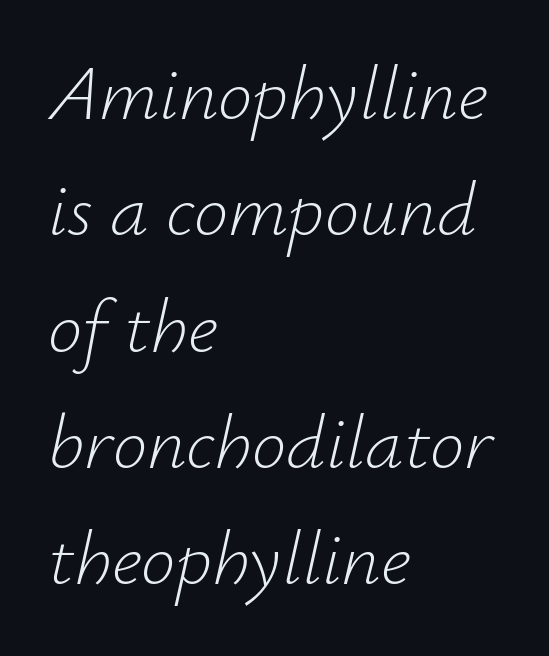
The image shows 77 px light type, italic (leaning right); set left-aligned, normal line spacing (1.51x), normal letter spacing, not underlined; low stroke contrast and a small x-height.
